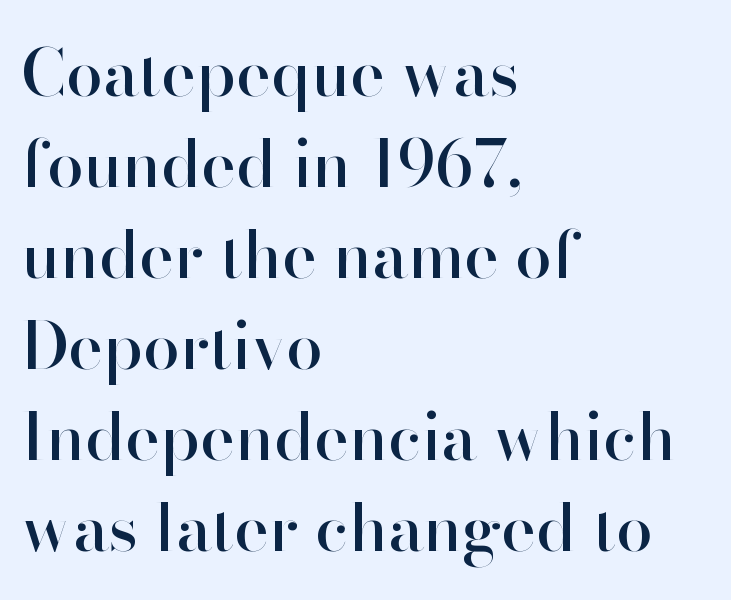
Which margin do the lines hug? The left one — the right edge is uneven. Regarding serifs, this sample does without them. Does extra space separate the letters? No, they use regular spacing. Whoever set this chose a conventional vertical rhythm. This rendering features lettering with no underline. Every character sits straight up, as roman type does.
